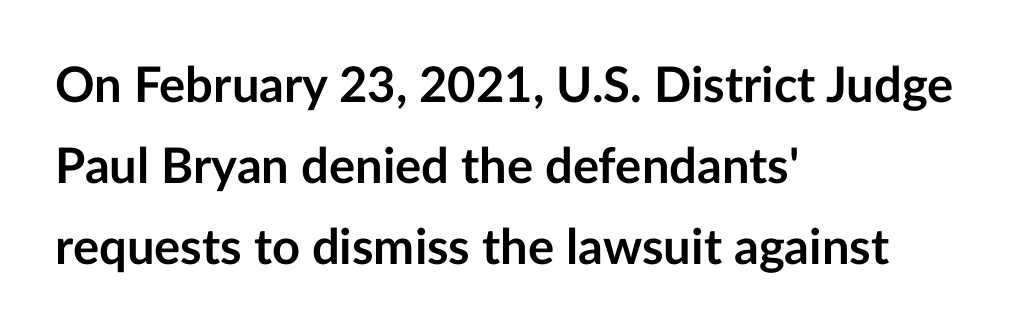
Q: Is the text bold? A: Yes.
Q: Is the text italic (slanted)? A: No, it is upright.
Q: Is the typeface a serif or a sans-serif typeface? A: Sans-serif.
Q: Is the text underlined? A: No.
Q: How is the paragraph aligned? A: Left-aligned.
Q: Is the spacing between letters normal or unusually wide? A: Normal.
Q: Is the spacing between lines tight, normal or loose? A: Normal.
Q: Width (condensed, normal, or wide)? A: Normal.
Q: Stroke contrast? A: Low.
Q: x-height? A: Medium.
Q: Monospaced? A: No.
